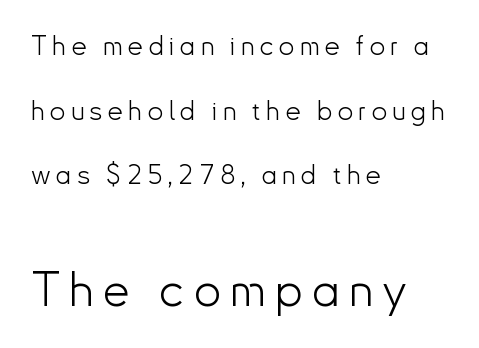
Underline: absent. The gaps between neighbouring characters are conspicuously large. Is the type heavy? It reads as light-to-regular instead. I'd call this a sans setting — the letters go barefoot.
